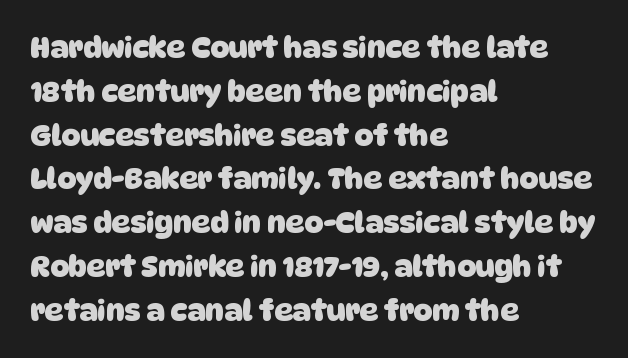
In terms of letterform style, serifs are entirely absent. Each letter keeps its own natural width here, so spacing adapts to shape. Descenders hang freely into open space. The rag falls on the right side of this text block. The line-height multiplier appears to be the usual default.
